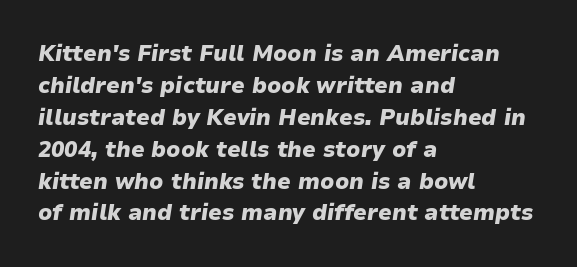
Q: Is the text bold? A: Yes.
Q: Is the text italic (slanted)? A: Yes, it leans right by about 9 degrees.
Q: Is the text underlined? A: No.
Q: How is the paragraph aligned? A: Left-aligned.
Q: Is the spacing between letters normal or unusually wide? A: Normal.
Q: Is the spacing between lines tight, normal or loose? A: Normal.
